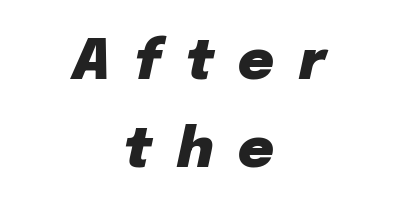
{"italic": "yes", "lean": "right", "slant_degrees": 12, "bold": "yes", "weight": "heavy", "width": "normal", "stroke_contrast": "low", "x_height": "medium", "monospaced": "no", "underline": "no", "align": "center", "line_spacing": "normal", "line_spacing_ratio": 1.6, "letter_spacing": "wide", "letter_spacing_em": 0.45, "glyph_px": 55}
